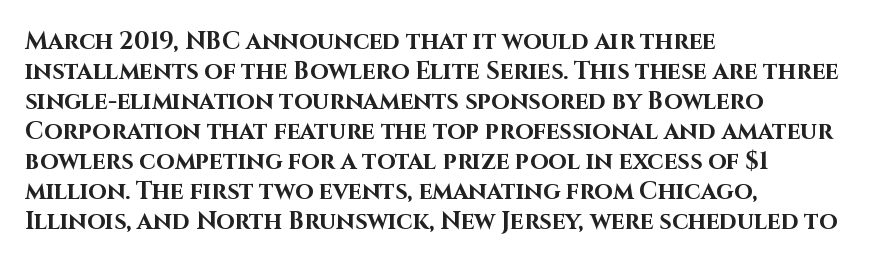
{"italic": "no", "bold": "yes", "underline": "no", "align": "left", "line_spacing": "normal", "line_spacing_ratio": 1.25, "letter_spacing": "normal", "letter_spacing_em": 0.0, "glyph_px": 24}
